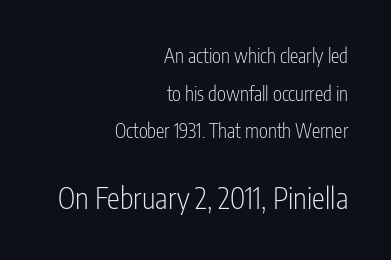
Q: Is the text bold? A: No.
Q: Is the text italic (slanted)? A: No, it is upright.
Q: Is the typeface a serif or a sans-serif typeface? A: Sans-serif.
Q: Is the text underlined? A: No.
Q: How is the paragraph aligned? A: Right-aligned.
Q: Is the spacing between letters normal or unusually wide? A: Normal.
Q: Is the spacing between lines tight, normal or loose? A: Loose.
Q: Which block of text is set in a larger size, the first (top) or the second (bottom)? A: The second (bottom) one.
Q: Width (condensed, normal, or wide)? A: Condensed.
Q: Stroke contrast? A: Low.
Q: x-height? A: Medium.
Q: Monospaced? A: No.
